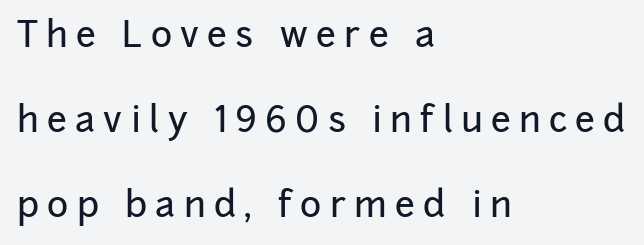
In CSS terms this would be text-align: left. Observe the absence of serifs on each vertical stroke in this sample. The letterforms stand isolated, each surrounded by extra space. The foot of each line stays bare and open.
